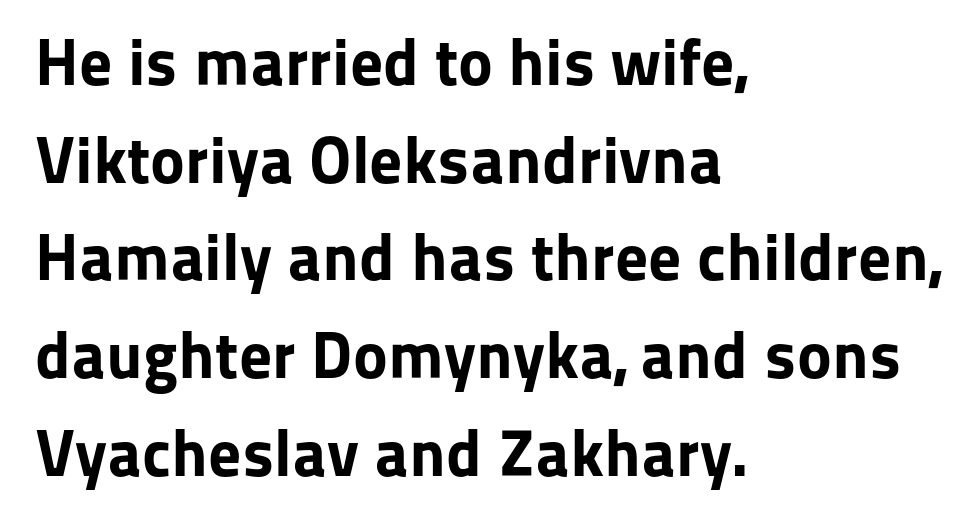
The text block is weighted toward the left margin, trailing off unevenly rightward. Only glyphs here, with clear space below each row. The letters advance in unequal steps, a hallmark of proportional type. The line texture is even and compact thanks to regular tracking. Caption: bold face, heavy strokes.
